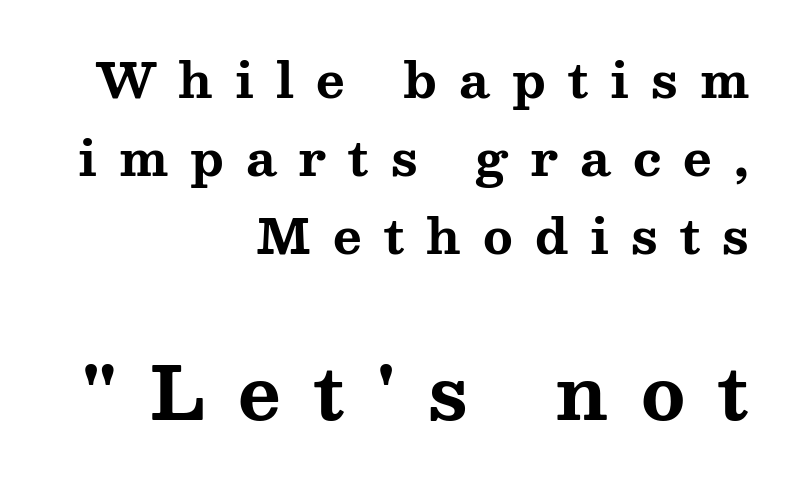
Q: Is the text bold? A: Yes.
Q: Is the text italic (slanted)? A: No, it is upright.
Q: Is the typeface a serif or a sans-serif typeface? A: Serif.
Q: Is the text underlined? A: No.
Q: How is the paragraph aligned? A: Right-aligned.
Q: Is the spacing between letters normal or unusually wide? A: Unusually wide.
Q: Is the spacing between lines tight, normal or loose? A: Normal.
Q: Which block of text is set in a larger size, the first (top) or the second (bottom)? A: The second (bottom) one.
Q: Width (condensed, normal, or wide)? A: Wide.
Q: Stroke contrast? A: Medium.
Q: x-height? A: Medium.
Q: Monospaced? A: No.
